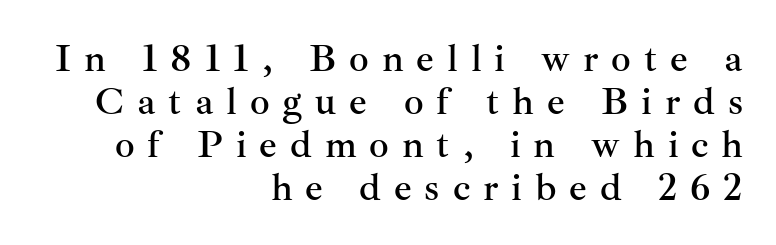
The image shows 39 px serif type, upright; set right-aligned, tight line spacing (1.1x), unusually wide letter spacing (+0.33 em), not underlined; medium stroke contrast and a small x-height.
